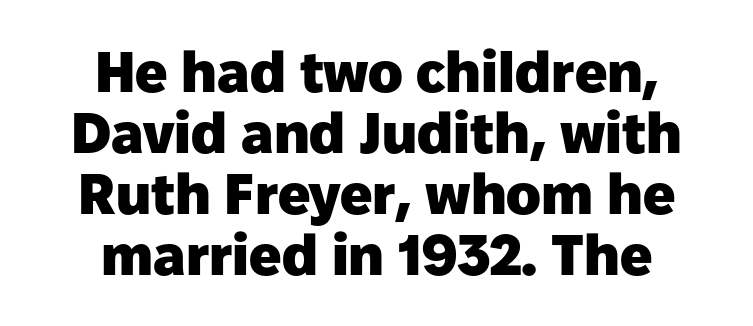
Here the designer chose a conventional face with non-uniform glyph widths. The rendering positions every line midway between the sides. These lines keep a tight, regular rhythm from letter to letter. The designer went with a sans here, leaving each stem footless.
